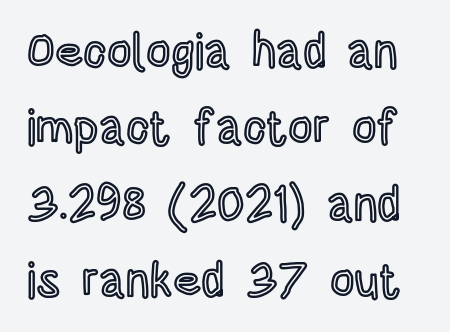
{"italic": "no", "width": "condensed", "x_height": "large", "monospaced": "no", "underline": "no", "line_spacing": "normal", "line_spacing_ratio": 1.59, "letter_spacing": "normal", "letter_spacing_em": 0.0, "glyph_px": 48}
